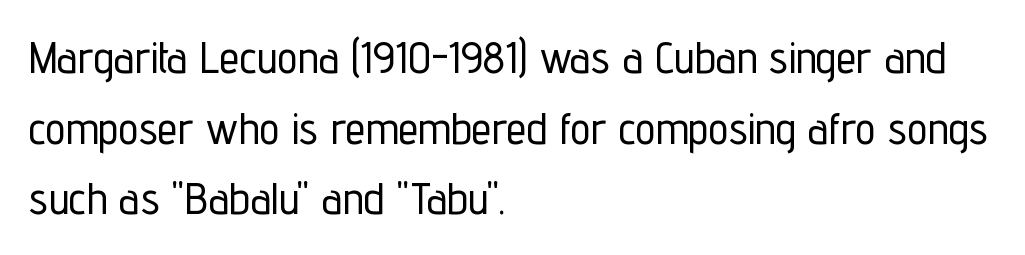
Q: Is the text italic (slanted)? A: No, it is upright.
Q: Is the typeface a serif or a sans-serif typeface? A: Sans-serif.
Q: Is the text underlined? A: No.
Q: How is the paragraph aligned? A: Left-aligned.
Q: Is the spacing between letters normal or unusually wide? A: Normal.
Q: Is the spacing between lines tight, normal or loose? A: Normal.
Q: Width (condensed, normal, or wide)? A: Condensed.
Q: Stroke contrast? A: Low.
Q: x-height? A: Medium.
Q: Monospaced? A: No.
